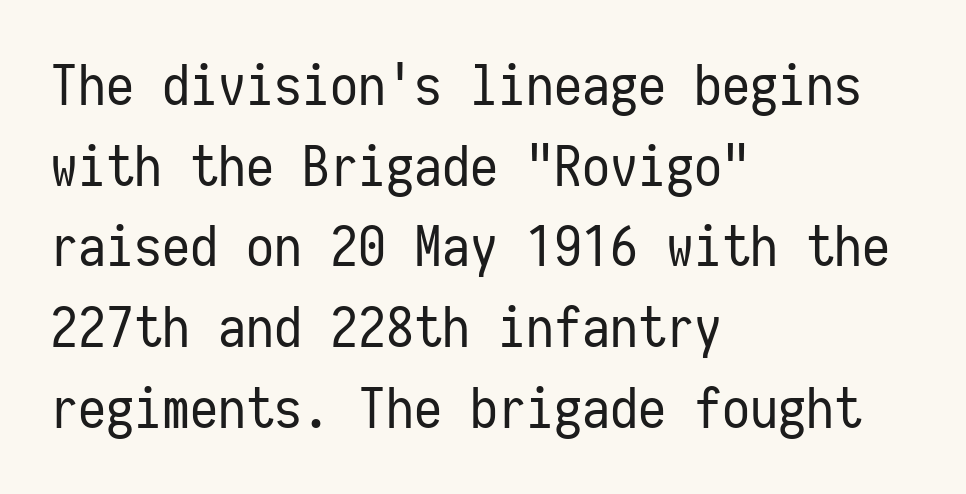
Decoration check: the copy has no underline. Whoever set this chose a conventional vertical rhythm. The line texture is even and compact thanks to regular tracking. You can tell it's not italic because the verticals are truly vertical.
